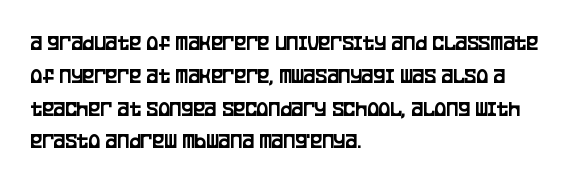
The image shows 22 px text type, upright; set left-aligned, normal line spacing (1.49x), normal letter spacing, not underlined.
